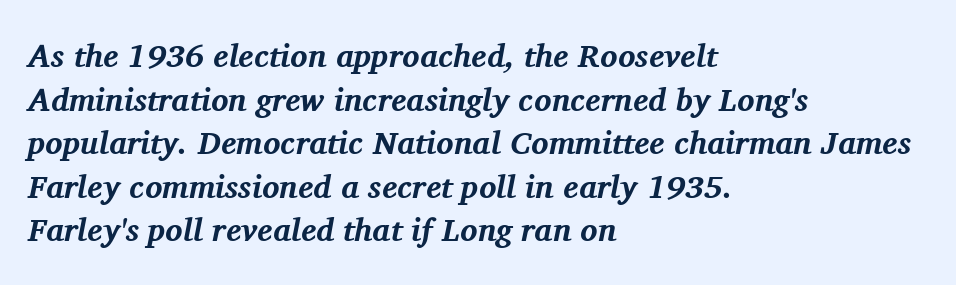
The image shows 32 px bold serif type, italic (leaning right); set left-aligned, normal line spacing (1.36x), normal letter spacing, not underlined; medium stroke contrast and a medium x-height.
